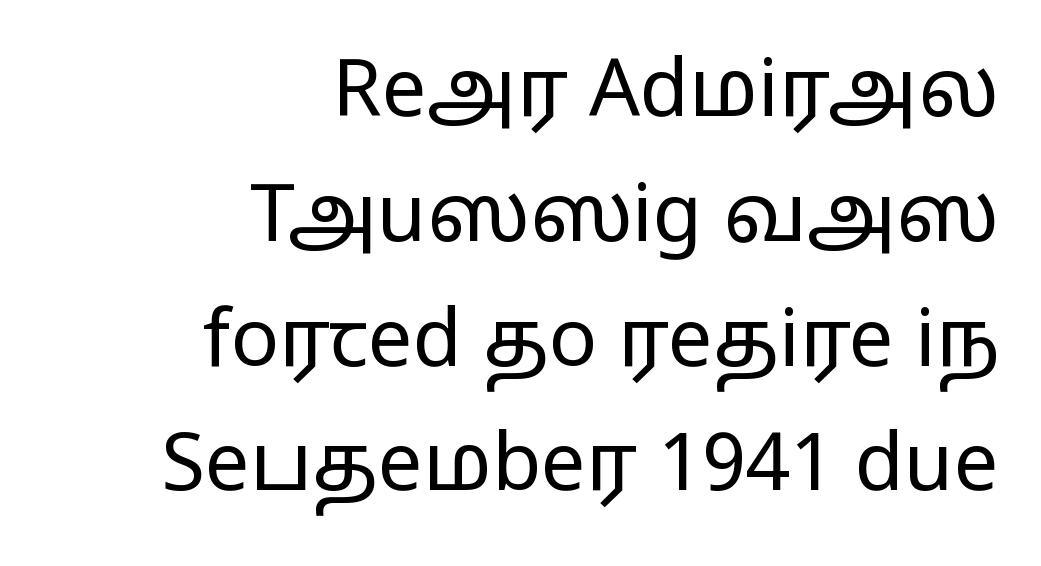
{"serif": "no", "italic": "no", "bold": "no", "weight": "regular", "width": "wide", "stroke_contrast": "low", "x_height": "medium", "monospaced": "no", "underline": "no", "align": "right", "line_spacing": "normal", "line_spacing_ratio": 1.56, "letter_spacing": "normal", "letter_spacing_em": 0.0, "glyph_px": 80}
